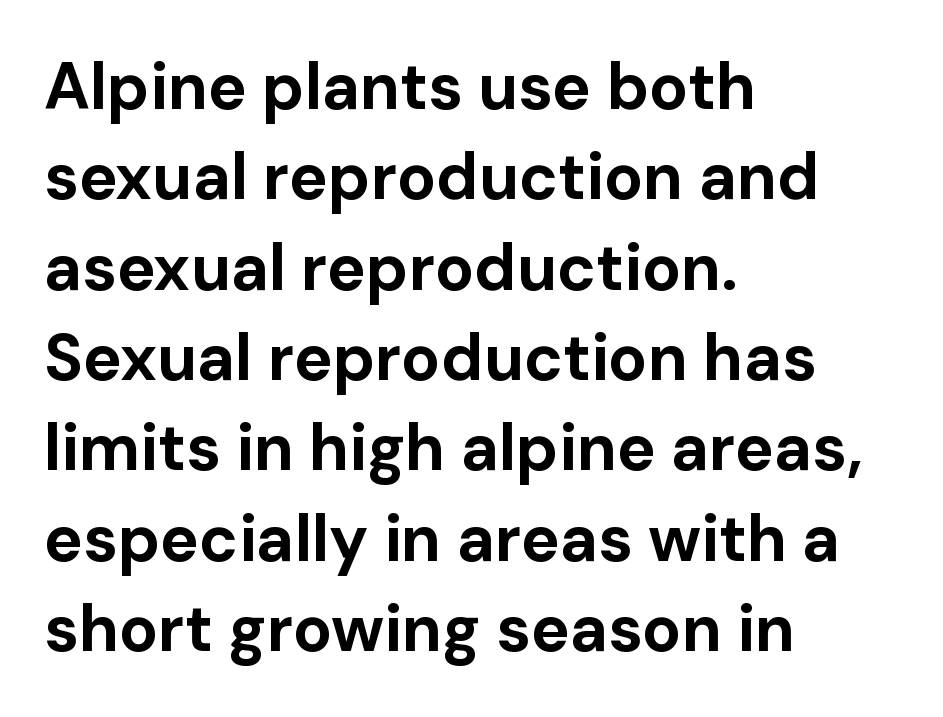
Typesetter's note: full bold, strokes at maximum text heaviness. The typeface chosen for these lines omits serifs. Descender tails drop into unmarked territory. Characters follow at the spacing the type designer built in.
